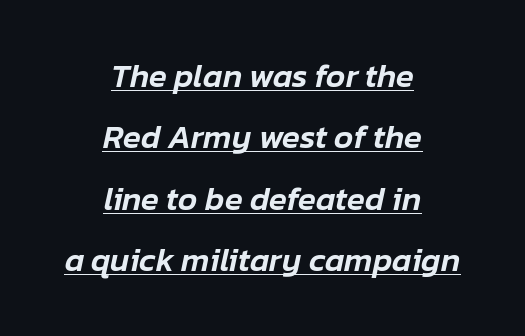
The letters advance in unequal steps, a hallmark of proportional type. Short note: letters normally spaced. This is oblique type, the kind used for emphasis or titles. Each line of the rendering has a horizontal stroke beneath the glyphs.
